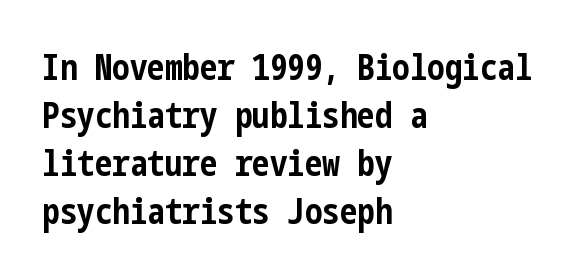
The image shows 35 px bold, condensed sans-serif type, upright; set left-aligned, normal line spacing (1.37x), normal letter spacing, not underlined; low stroke contrast and a medium x-height.
